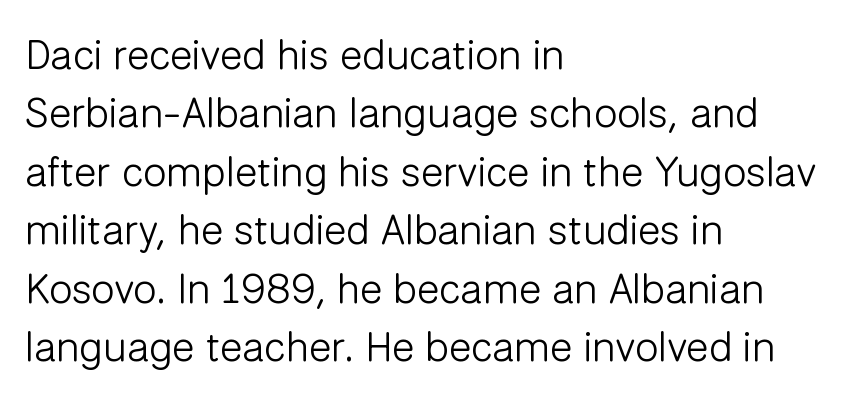
Q: Is the text bold? A: No.
Q: Is the text italic (slanted)? A: No, it is upright.
Q: Is the typeface a serif or a sans-serif typeface? A: Sans-serif.
Q: Is the text underlined? A: No.
Q: How is the paragraph aligned? A: Left-aligned.
Q: Is the spacing between letters normal or unusually wide? A: Normal.
Q: Is the spacing between lines tight, normal or loose? A: Normal.
Q: Width (condensed, normal, or wide)? A: Normal.
Q: Stroke contrast? A: Low.
Q: x-height? A: Medium.
Q: Monospaced? A: No.
